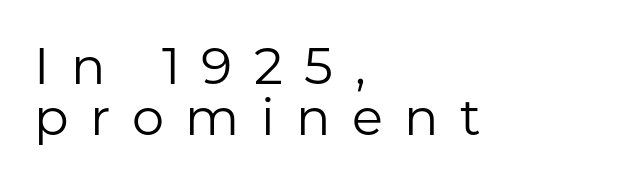
Characters remain perfectly vertical along every line. The letters carry no serifs — their stems end cleanly without finishing strokes. Heft: none added — not bold. Only glyphs here, with clear space below each row. A typesetter would call this proportional, since set widths differ per character.
